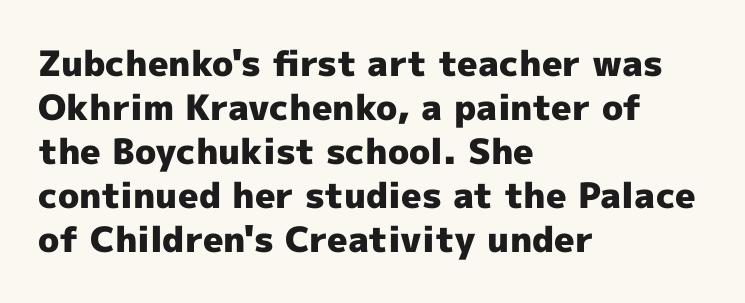
The font's upright variant was chosen for this text. The space between consecutive lines is moderate. The font family rendered here belongs to the sans-serif group. Is the block centered? No — it sits flush against the left margin. How are the letters spaced? Ordinarily, with no added tracking.
